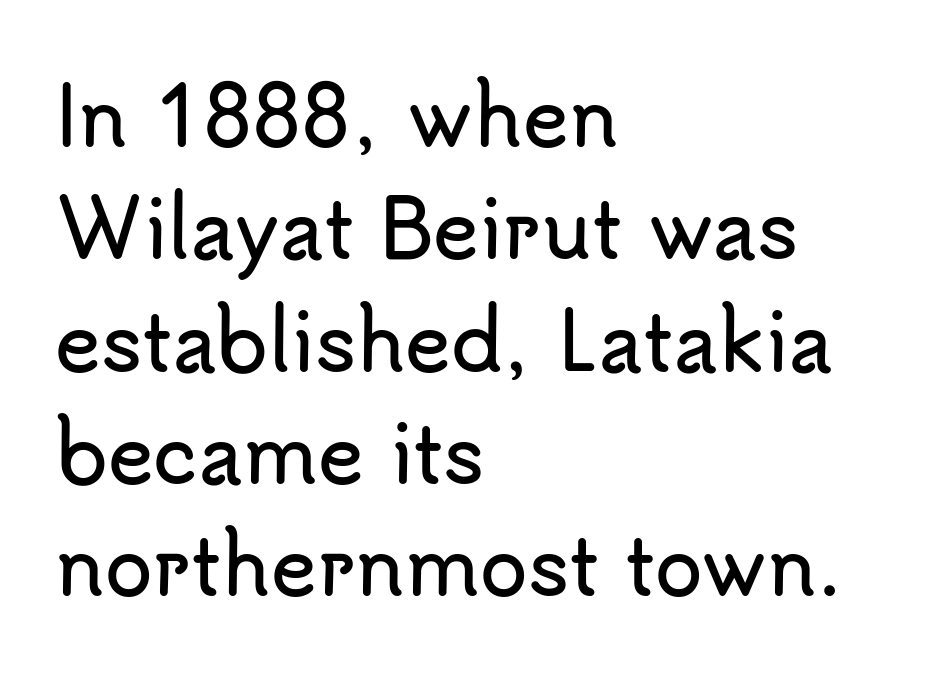
Q: Is the text italic (slanted)? A: No, it is upright.
Q: Is the typeface a serif or a sans-serif typeface? A: Sans-serif.
Q: Is the text underlined? A: No.
Q: How is the paragraph aligned? A: Left-aligned.
Q: Is the spacing between letters normal or unusually wide? A: Normal.
Q: Is the spacing between lines tight, normal or loose? A: Normal.
Q: Width (condensed, normal, or wide)? A: Normal.
Q: Stroke contrast? A: Low.
Q: x-height? A: Small.
Q: Monospaced? A: No.
